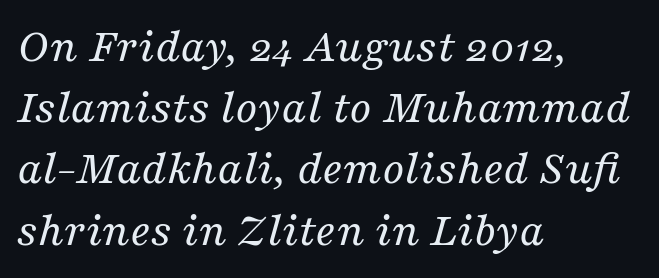
Q: Is the text bold? A: No.
Q: Is the text italic (slanted)? A: Yes, it leans right by about 16 degrees.
Q: Is the typeface a serif or a sans-serif typeface? A: Serif.
Q: Is the text underlined? A: No.
Q: How is the paragraph aligned? A: Left-aligned.
Q: Is the spacing between letters normal or unusually wide? A: Normal.
Q: Is the spacing between lines tight, normal or loose? A: Normal.
Q: Width (condensed, normal, or wide)? A: Normal.
Q: Stroke contrast? A: Medium.
Q: x-height? A: Medium.
Q: Monospaced? A: No.
